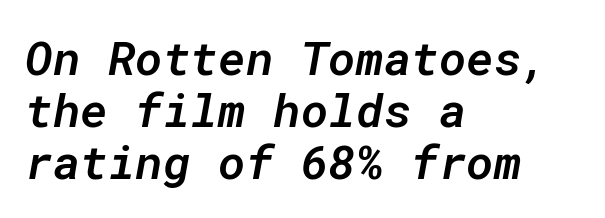
The rendering uses a small line-height, squeezing the rows. Posture: slanted. One-word summary of the alignment: left. Default kerning and tracking; the words read as compact shapes. The zone under the glyphs is completely vacant. A semibold gives these letters moderate extra thickness, short of bold.
